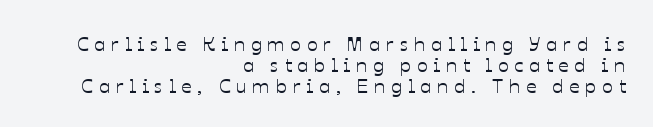
The typography opts for an upright posture over an oblique one. If you measured baseline to baseline, you'd find a short distance. The letterforms stand isolated, each surrounded by extra space. The text block is weighted toward the right margin, trailing off unevenly leftward. The zone under the glyphs is completely vacant.
